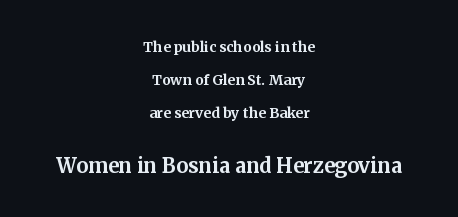
The image shows 20 px bold type, upright; set centered, loose line spacing (2.35x), normal letter spacing, not underlined; the second (bottom) block is 1.43x larger.
